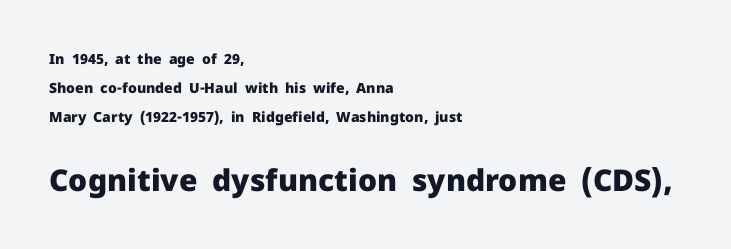
The image shows 30 px heavy sans-serif type, upright; set left-aligned, loose line spacing (2.06x), normal letter spacing, not underlined; the second (bottom) block is 2.14x larger; low stroke contrast and a medium x-height.
